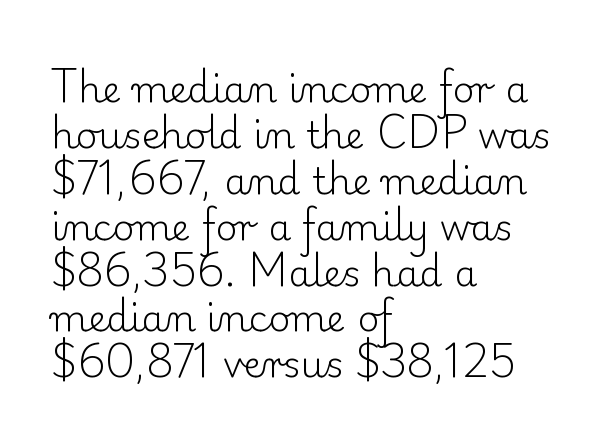
{"italic": "no", "bold": "no", "weight": "light", "width": "normal", "stroke_contrast": "low", "x_height": "small", "monospaced": "no", "underline": "no", "align": "left", "line_spacing_ratio": 1.24, "letter_spacing": "normal", "letter_spacing_em": 0.0, "glyph_px": 37}
